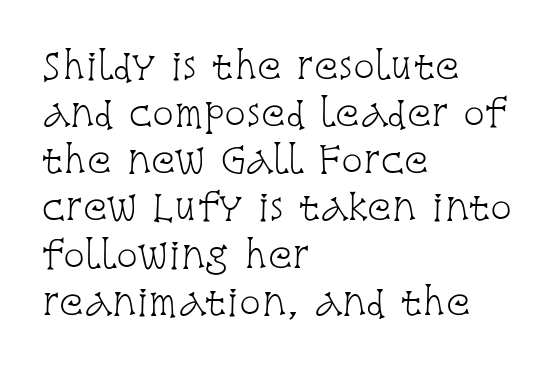
Note the varied advance widths — an 'i' is clearly narrower than an 'm'. Stroke mass is kept to a normal reading level or below. The letters carry serifs — small finishing strokes at the ends of their stems. Descenders hang freely into open space. Nope, not italic — everything's standing straight. A typesetter would call this zero additional tracking.
